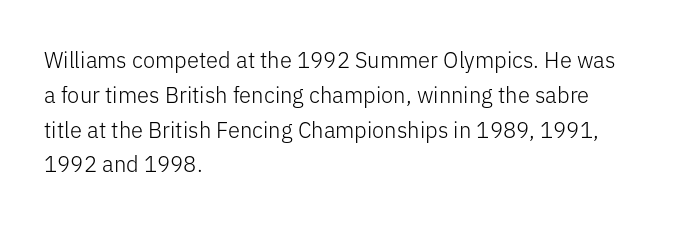
{"italic": "no", "bold": "no", "underline": "no", "align": "left", "line_spacing": "normal", "line_spacing_ratio": 1.58, "letter_spacing": "normal", "letter_spacing_em": 0.0, "glyph_px": 22}
